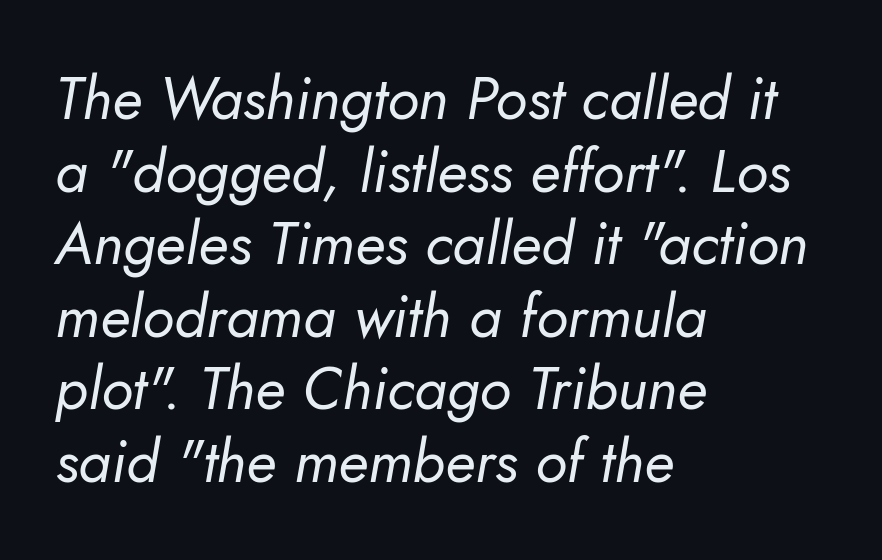
The image shows 59 px regular-weight type, italic (leaning right); set left-aligned, line spacing 1.23x, normal letter spacing, not underlined; low stroke contrast and a small x-height.
